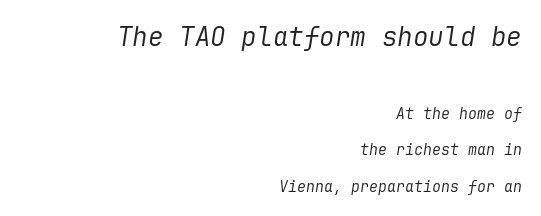
The typography opts for an oblique posture over an upright one. Is there much room between lines? Yes — plenty of vertical air separates them. Vertical stems look standard width or narrower in stroke. Each row of text sits above clean, open space. Character size in the leading block exceeds that of the trailing block.
